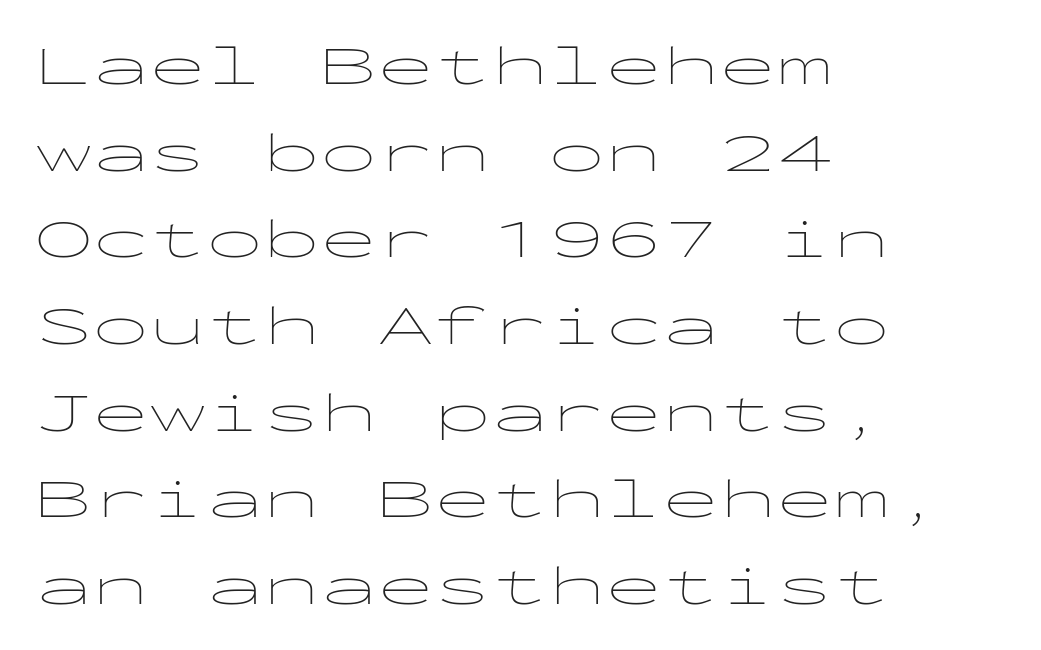
Q: Is the text bold? A: No.
Q: Is the text italic (slanted)? A: No, it is upright.
Q: Is the typeface a serif or a sans-serif typeface? A: Sans-serif.
Q: Is the text underlined? A: No.
Q: How is the paragraph aligned? A: Left-aligned.
Q: Is the spacing between letters normal or unusually wide? A: Normal.
Q: Is the spacing between lines tight, normal or loose? A: Normal.
Q: Width (condensed, normal, or wide)? A: Wide.
Q: Stroke contrast? A: Low.
Q: x-height? A: Medium.
Q: Monospaced? A: Yes.
